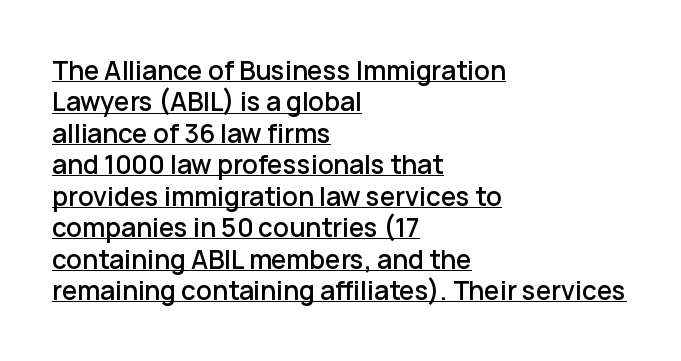
{"italic": "no", "underline": "yes", "align": "left", "line_spacing_ratio": 1.21, "letter_spacing": "normal", "letter_spacing_em": 0.0, "glyph_px": 26}
